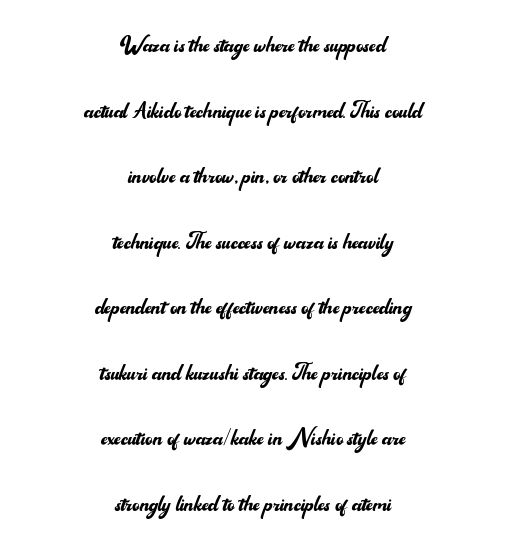
If you folded the block vertically in half, each line would mirror itself in length. Summary of weight: not heavy and not bold. The font family rendered here belongs to the sans-serif group. The words here are not underlined. The block of text is sparse from top to bottom, with ample space between rows.
